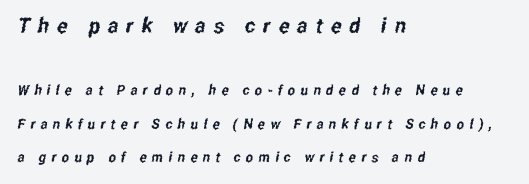
{"underline": "no", "align": "left", "line_spacing": "loose", "line_spacing_ratio": 2.4, "letter_spacing": "wide", "letter_spacing_em": 0.38, "larger_block": "first", "size_ratio": 1.5, "glyph_px": 21}
